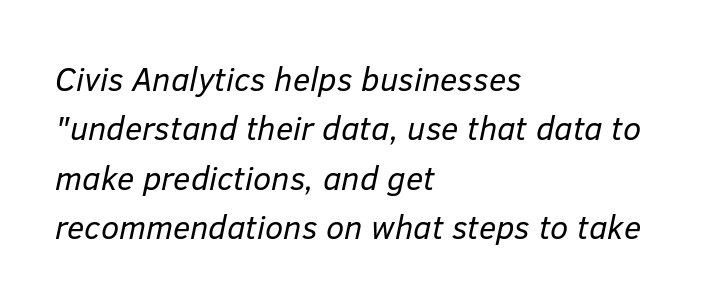
Q: Is the text bold? A: No.
Q: Is the text italic (slanted)? A: Yes, it leans right by about 12 degrees.
Q: Is the text underlined? A: No.
Q: How is the paragraph aligned? A: Left-aligned.
Q: Is the spacing between letters normal or unusually wide? A: Normal.
Q: Is the spacing between lines tight, normal or loose? A: Normal.
Q: Width (condensed, normal, or wide)? A: Normal.
Q: Stroke contrast? A: Low.
Q: x-height? A: Medium.
Q: Monospaced? A: No.
